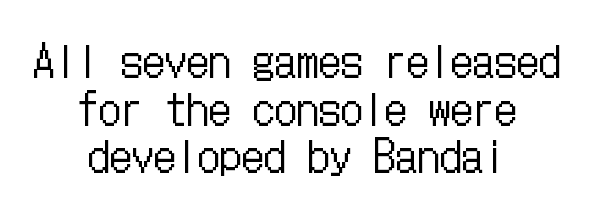
{"italic": "no", "bold": "no", "weight": "regular", "width": "condensed", "stroke_contrast": "low", "x_height": "medium", "underline": "no", "align": "center", "line_spacing": "tight", "line_spacing_ratio": 1.08, "letter_spacing": "normal", "letter_spacing_em": 0.0, "glyph_px": 44}
